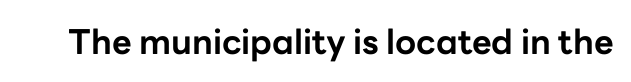
Q: Is the text bold? A: Yes.
Q: Is the text italic (slanted)? A: No, it is upright.
Q: Is the typeface a serif or a sans-serif typeface? A: Sans-serif.
Q: Is the text underlined? A: No.
Q: Is the spacing between letters normal or unusually wide? A: Normal.
Q: Width (condensed, normal, or wide)? A: Normal.
Q: Stroke contrast? A: Low.
Q: x-height? A: Medium.
Q: Monospaced? A: No.
